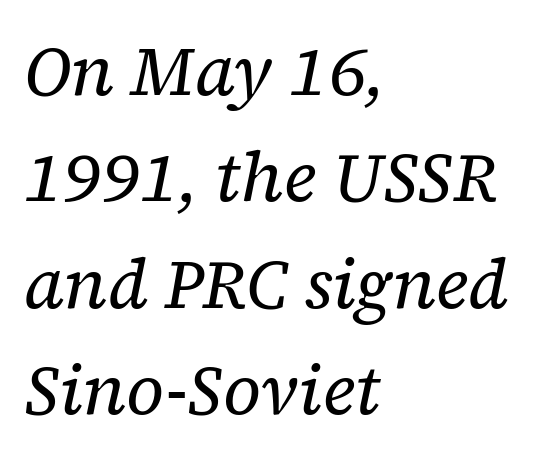
A typesetter would call this leading conventional body-copy spacing. Looks like regular typesetting: each glyph gets only the width it needs. Heft: none added — not bold. Does extra space separate the letters? No, they use regular spacing.
